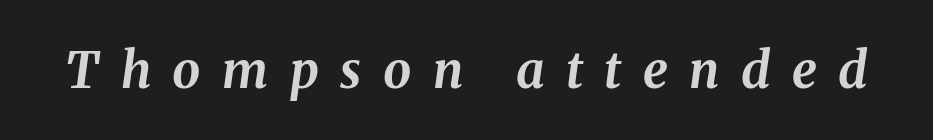
{"italic": "yes", "lean": "right", "slant_degrees": 8, "bold": "yes", "weight": "bold", "width": "normal", "stroke_contrast": "medium", "x_height": "medium", "monospaced": "no", "underline": "no", "letter_spacing": "wide", "letter_spacing_em": 0.43, "glyph_px": 50}
